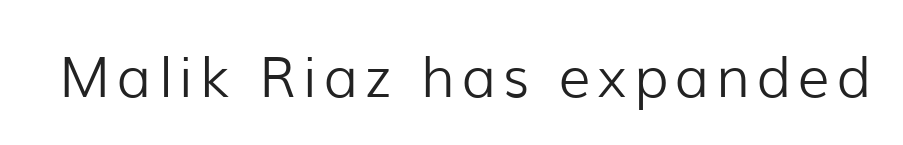
Is there any slant? The stems are plumb. No letter is thick-stroked: the sample isn't bold. A typesetter would label this face a sans. A clean baseline with only descenders dipping below it. Is this a fixed-width face? No — the glyphs have proportional, varying widths.
